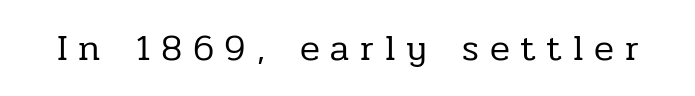
The area under the type is left untouched. Posture: straight, roman, zero tilt. This is serif lettering, the kind often seen in printed books. Honestly, the letter spacing is so wide it's the main thing you notice.
